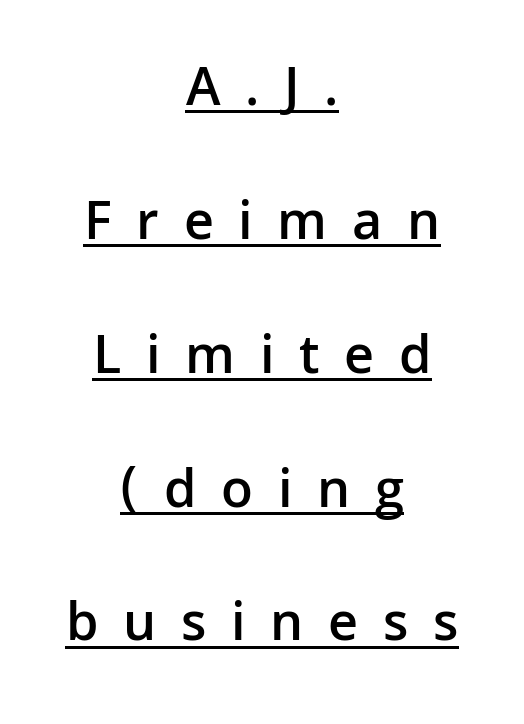
Q: Is the text bold? A: Semi-bold.
Q: Is the text italic (slanted)? A: No, it is upright.
Q: Is the typeface a serif or a sans-serif typeface? A: Sans-serif.
Q: Is the text underlined? A: Yes.
Q: How is the paragraph aligned? A: Centered.
Q: Is the spacing between letters normal or unusually wide? A: Unusually wide.
Q: Is the spacing between lines tight, normal or loose? A: Loose.
Q: Width (condensed, normal, or wide)? A: Normal.
Q: Stroke contrast? A: Low.
Q: x-height? A: Medium.
Q: Monospaced? A: No.
